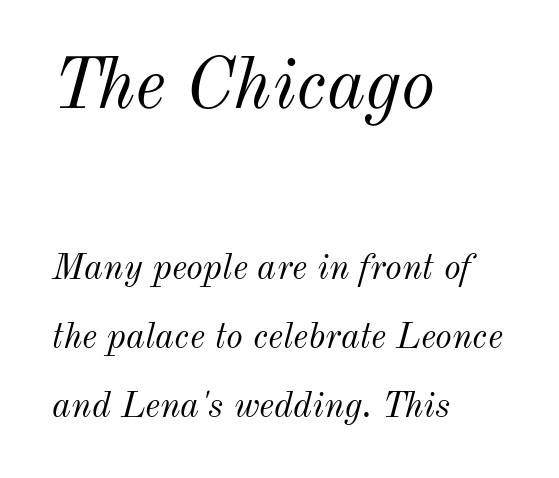
{"italic": "yes", "lean": "right", "slant_degrees": 12, "bold": "no", "weight": "light", "width": "normal", "stroke_contrast": "medium", "x_height": "small", "monospaced": "no", "underline": "no", "align": "left", "line_spacing": "loose", "line_spacing_ratio": 1.92, "letter_spacing": "normal", "letter_spacing_em": 0.0, "larger_block": "first", "size_ratio": 2.03, "glyph_px": 73}
